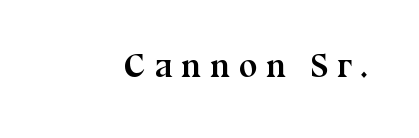
{"serif": "yes", "italic": "no", "bold": "yes", "weight": "semibold", "width": "normal", "stroke_contrast": "medium", "x_height": "medium", "monospaced": "no", "underline": "no", "letter_spacing": "wide", "letter_spacing_em": 0.26, "glyph_px": 33}
